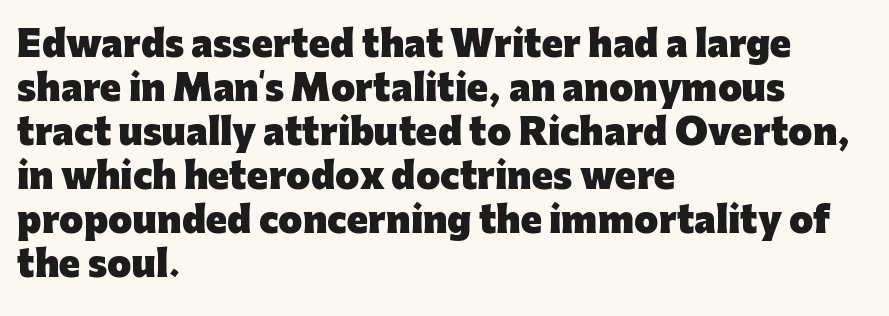
{"serif": "no", "italic": "no", "bold": "yes", "weight": "heavy", "width": "normal", "stroke_contrast": "low", "x_height": "medium", "monospaced": "no", "underline": "no", "align": "left", "line_spacing": "normal", "line_spacing_ratio": 1.26, "letter_spacing": "normal", "letter_spacing_em": 0.0, "glyph_px": 35}
